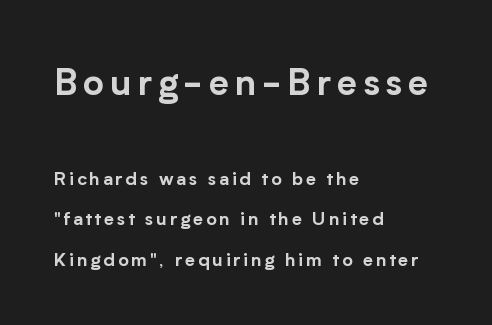
{"serif": "no", "italic": "no", "width": "normal", "stroke_contrast": "low", "x_height": "medium", "monospaced": "no", "underline": "no", "align": "left", "line_spacing": "loose", "line_spacing_ratio": 2.25, "larger_block": "first", "size_ratio": 2.0, "glyph_px": 36}
